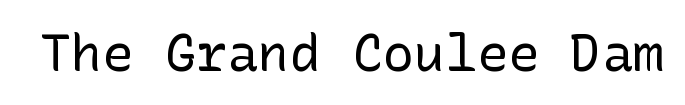
The image shows 52 px regular-weight sans-serif type, upright; set normal letter spacing, not underlined; low stroke contrast and a medium x-height.
